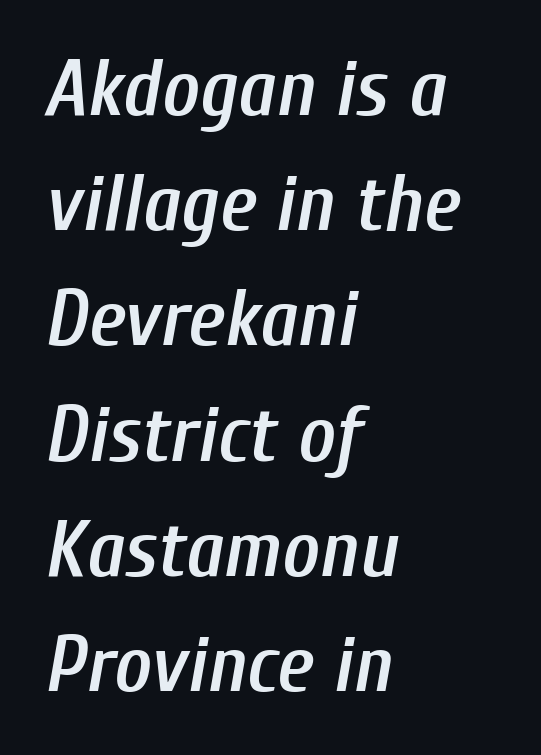
Q: Is the text bold? A: Semi-bold.
Q: Is the text italic (slanted)? A: Yes, it leans right by about 10 degrees.
Q: Is the text underlined? A: No.
Q: How is the paragraph aligned? A: Left-aligned.
Q: Is the spacing between letters normal or unusually wide? A: Normal.
Q: Is the spacing between lines tight, normal or loose? A: Normal.
Q: Width (condensed, normal, or wide)? A: Condensed.
Q: Stroke contrast? A: Low.
Q: x-height? A: Medium.
Q: Monospaced? A: No.
